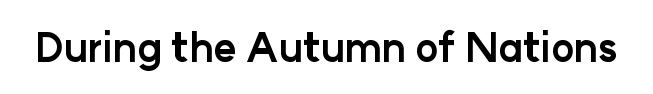
{"serif": "no", "italic": "no", "bold": "yes", "weight": "bold", "width": "normal", "stroke_contrast": "low", "x_height": "medium", "monospaced": "no", "underline": "no", "letter_spacing": "normal", "letter_spacing_em": 0.0, "glyph_px": 39}
